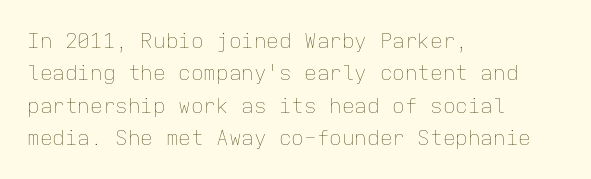
Q: Is the text bold? A: No.
Q: Is the text italic (slanted)? A: No, it is upright.
Q: Is the text underlined? A: No.
Q: How is the paragraph aligned? A: Left-aligned.
Q: Is the spacing between letters normal or unusually wide? A: Normal.
Q: Is the spacing between lines tight, normal or loose? A: Normal.
